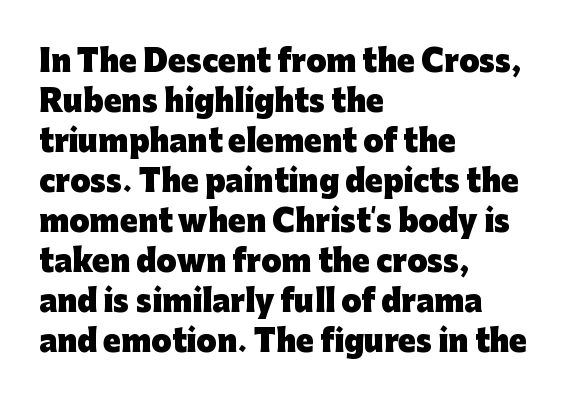
Note the varied advance widths — an 'i' is clearly narrower than an 'm'. Look at the stroke-to-counter ratio: heavy, a bold. Vertical spacing — default. Line beginnings align vertically; line endings do not. Rendered with straight, roman letterforms.
